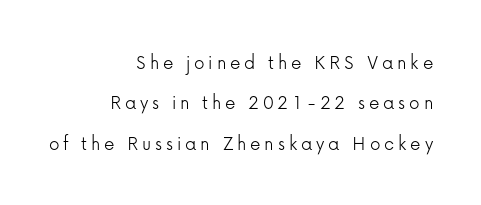
Q: Is the text bold? A: No.
Q: Is the text italic (slanted)? A: No, it is upright.
Q: Is the text underlined? A: No.
Q: How is the paragraph aligned? A: Right-aligned.
Q: Is the spacing between lines tight, normal or loose? A: Loose.
